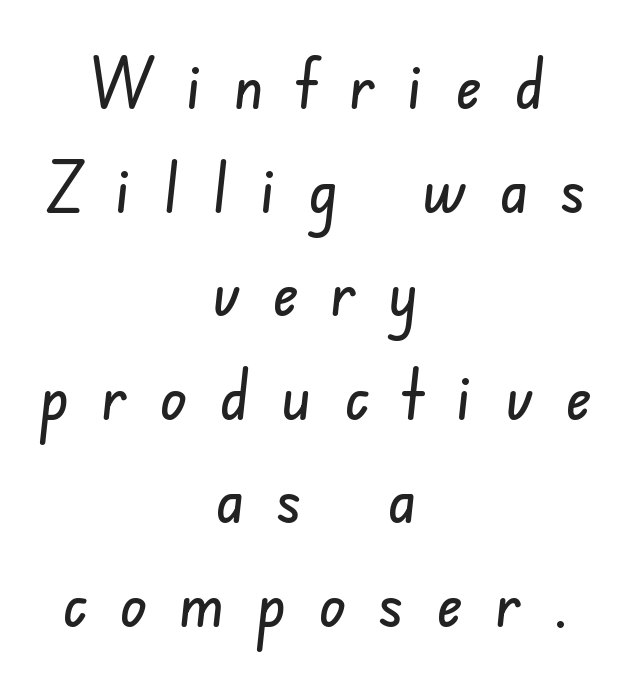
The image shows 70 px condensed sans-serif type; set centered, normal line spacing (1.48x), unusually wide letter spacing (+0.47 em), not underlined; low stroke contrast and a small x-height.
